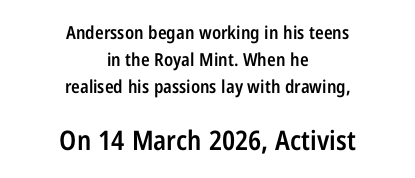
Q: Is the text bold? A: Semi-bold.
Q: Is the text italic (slanted)? A: No, it is upright.
Q: Is the text underlined? A: No.
Q: How is the paragraph aligned? A: Centered.
Q: Is the spacing between letters normal or unusually wide? A: Normal.
Q: Is the spacing between lines tight, normal or loose? A: Normal.
Q: Which block of text is set in a larger size, the first (top) or the second (bottom)? A: The second (bottom) one.
